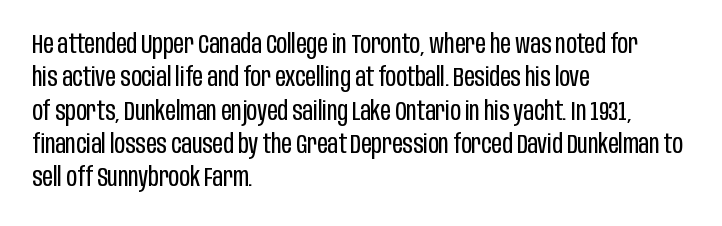
The image shows 26 px text type, upright; set left-aligned, normal line spacing (1.28x), normal letter spacing, not underlined.
